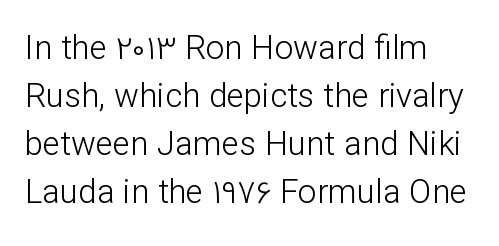
You can tell it's not italic because the verticals are truly vertical. Weight class: somewhere from thin through regular. The paragraph shown leans on its left margin. Font category for this specimen: sans-serif. A normal amount of white space separates one row of letters from the next.
